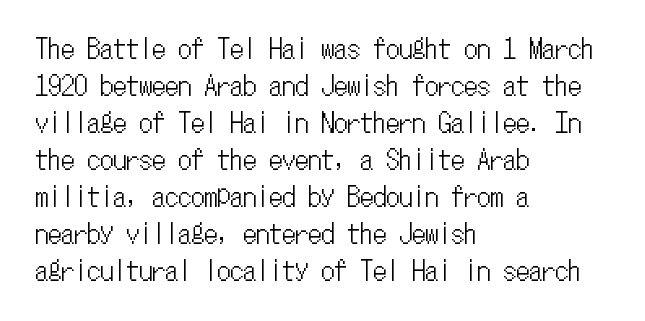
Q: Is the text italic (slanted)? A: No, it is upright.
Q: Is the text underlined? A: No.
Q: How is the paragraph aligned? A: Left-aligned.
Q: Is the spacing between letters normal or unusually wide? A: Normal.
Q: Is the spacing between lines tight, normal or loose? A: Normal.
